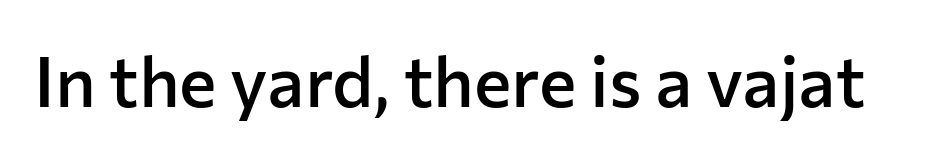
Q: Is the text bold? A: Semi-bold.
Q: Is the text italic (slanted)? A: No, it is upright.
Q: Is the typeface a serif or a sans-serif typeface? A: Sans-serif.
Q: Is the text underlined? A: No.
Q: Is the spacing between letters normal or unusually wide? A: Normal.
Q: Width (condensed, normal, or wide)? A: Normal.
Q: Stroke contrast? A: Low.
Q: x-height? A: Medium.
Q: Monospaced? A: No.
